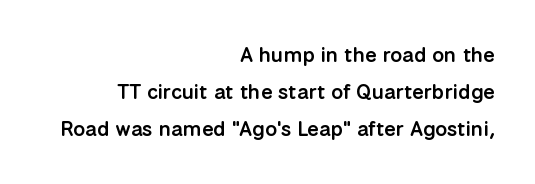
The image shows 21 px text type, upright; set right-aligned, line spacing 1.77x, normal letter spacing, not underlined.
